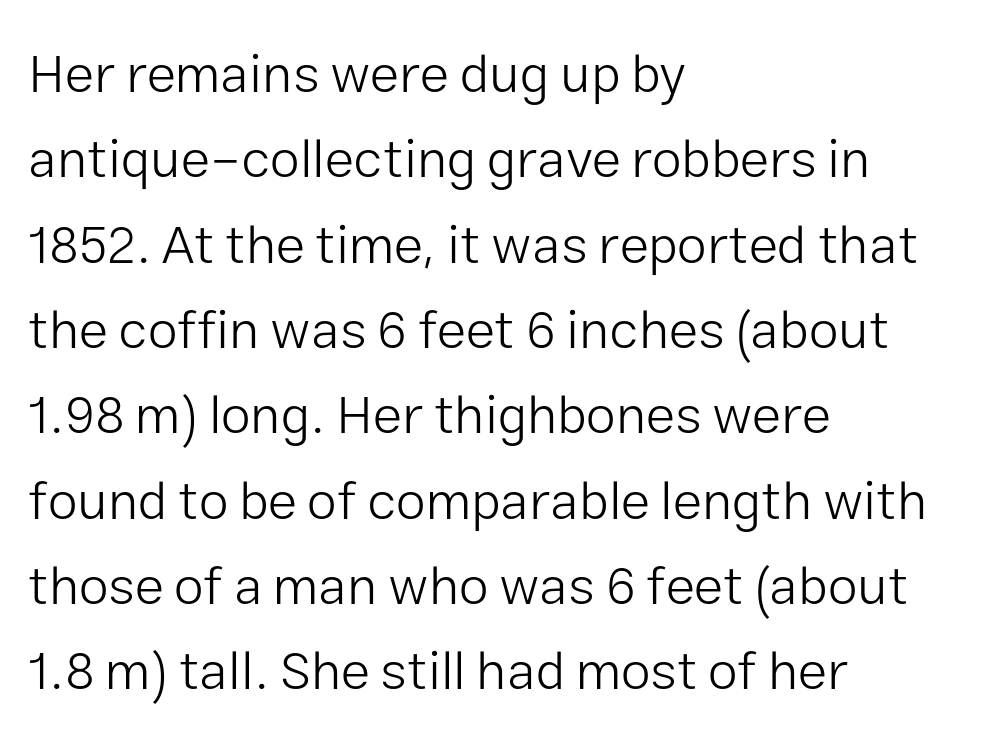
The image shows 54 px light sans-serif type, upright; set left-aligned, normal line spacing (1.58x), normal letter spacing, not underlined; low stroke contrast and a medium x-height.
